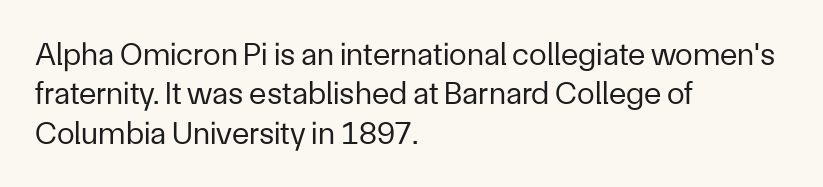
Nothing heavy about these letters — not bold at all. Each row of text sits above clean, open space. A student would call this left alignment; a typographer would say flush left, rag right. No feet cap the strokes, marking this as sans-serif type.
